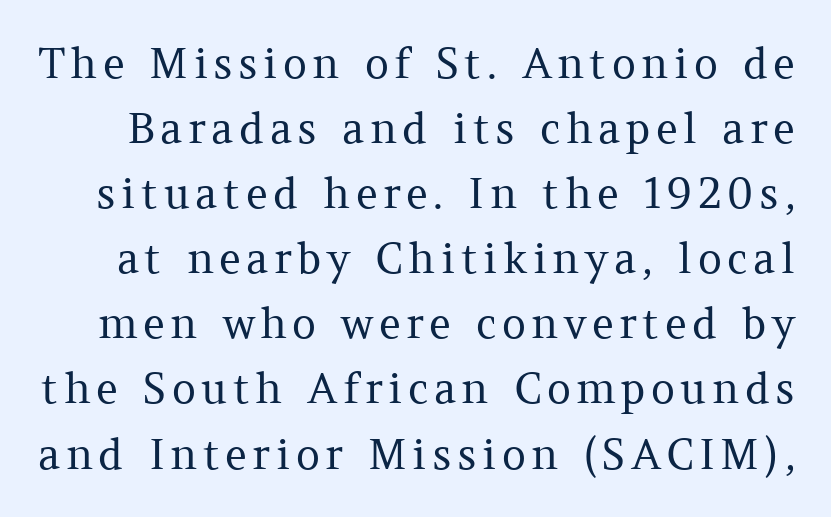
The image shows 42 px regular-weight serif type, upright; set normal line spacing (1.55x), not underlined; medium stroke contrast and a medium x-height.
